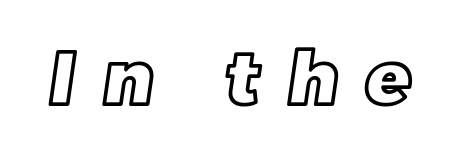
{"width": "normal", "x_height": "large", "monospaced": "no", "underline": "no", "letter_spacing": "wide", "letter_spacing_em": 0.38, "glyph_px": 74}
